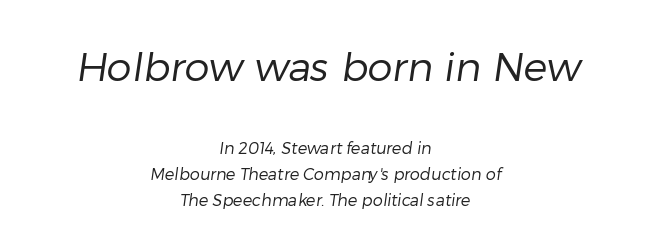
Lines of text with bare space underneath. The first block has been scaled up relative to the second. In terms of letterform style, serifs are entirely absent. Compared with typical body copy, the letter spacing here is the same.
